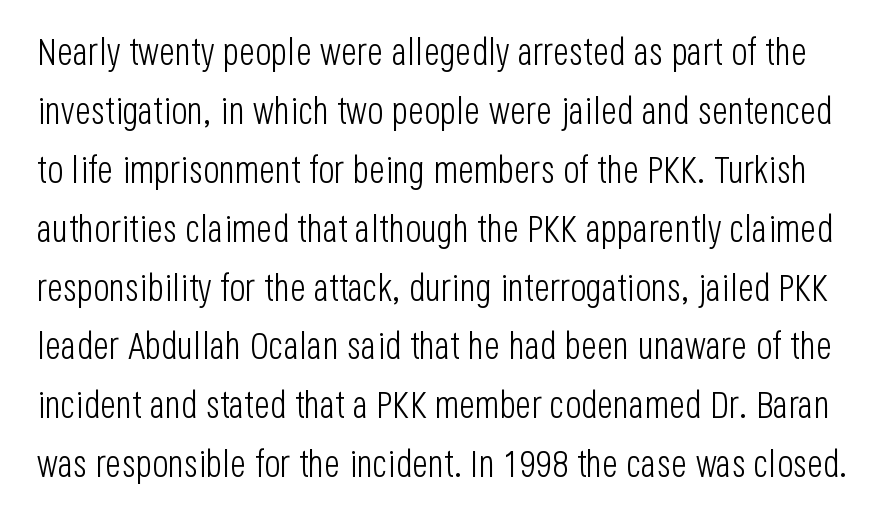
The image shows 38 px light, condensed sans-serif type, upright; set normal line spacing (1.55x), normal letter spacing, not underlined; low stroke contrast and a large x-height.
